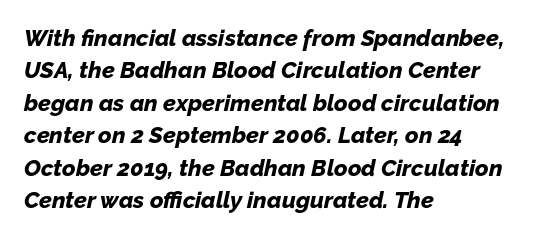
{"italic": "yes", "lean": "right", "slant_degrees": 12, "bold": "yes", "underline": "no", "align": "left", "line_spacing": "normal", "line_spacing_ratio": 1.41, "letter_spacing": "normal", "letter_spacing_em": 0.0, "glyph_px": 23}
